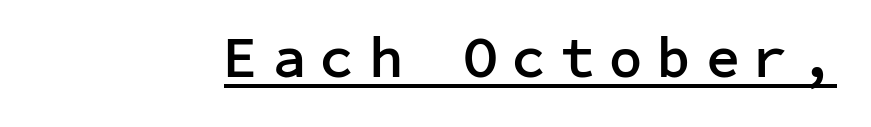
The image shows 58 px semibold sans-serif type, upright; set unusually wide letter spacing (+0.26 em), underlined; low stroke contrast and a medium x-height.
